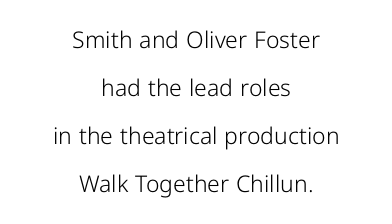
Every character sits straight up, as roman type does. Only glyphs here, with clear space below each row. Leading is clearly above the norm, producing a sparse column. The letters look calm and open, with moderate or lighter stems. Compared with a flush-left layout, this one balances lines on the center instead.
